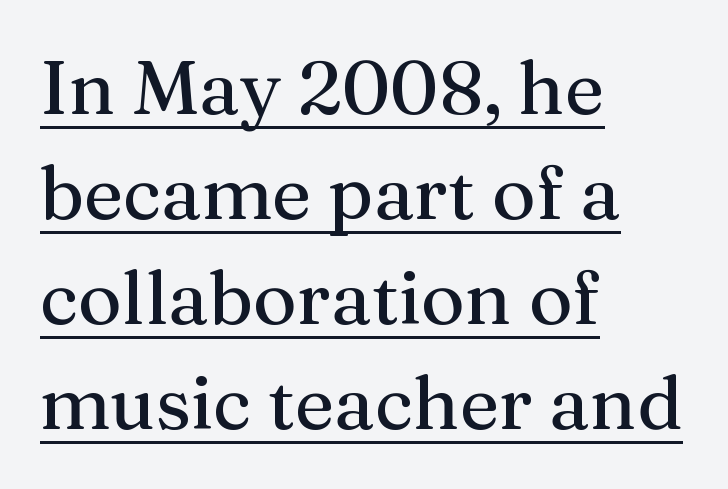
{"serif": "yes", "italic": "no", "width": "normal", "stroke_contrast": "medium", "x_height": "medium", "monospaced": "no", "underline": "yes", "align": "left", "line_spacing": "normal", "line_spacing_ratio": 1.4, "letter_spacing": "normal", "letter_spacing_em": 0.0, "glyph_px": 75}
